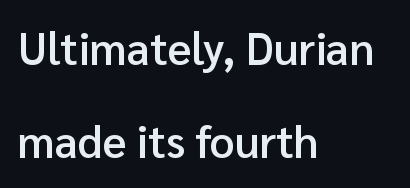
{"serif": "no", "italic": "no", "bold": "semi", "weight": "semibold", "width": "normal", "stroke_contrast": "low", "x_height": "medium", "monospaced": "no", "underline": "no", "align": "left", "line_spacing": "loose", "line_spacing_ratio": 2.12, "letter_spacing": "normal", "letter_spacing_em": 0.0, "glyph_px": 44}
